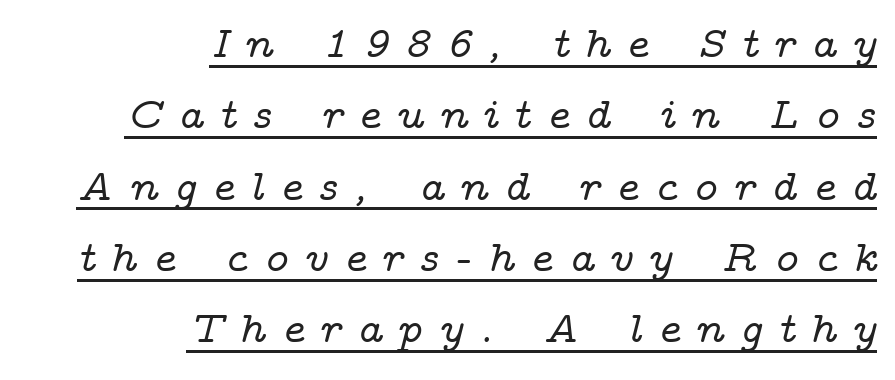
In terms of letterform style, serifs are clearly present. Rendered with sloped, italic letterforms. If you measured baseline to baseline, you'd find a middling distance. Underlined type.
